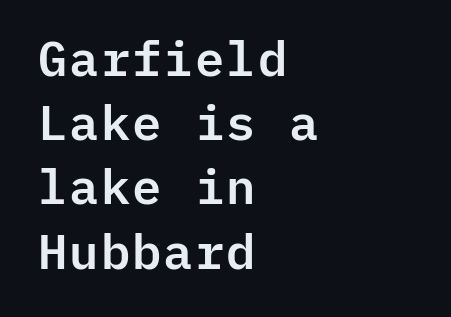
Font category for this specimen: sans-serif. Leftover space on each line is placed entirely after the last word. Looks like terminal output: every glyph gets an equal slot. This sample uses plain, unmodified letter spacing. Every character sits straight up, as roman type does.
